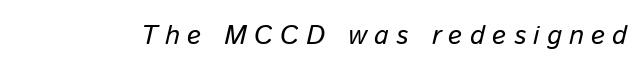
The image shows 27 px text type, italic (leaning right); set unusually wide letter spacing (+0.27 em), not underlined.
